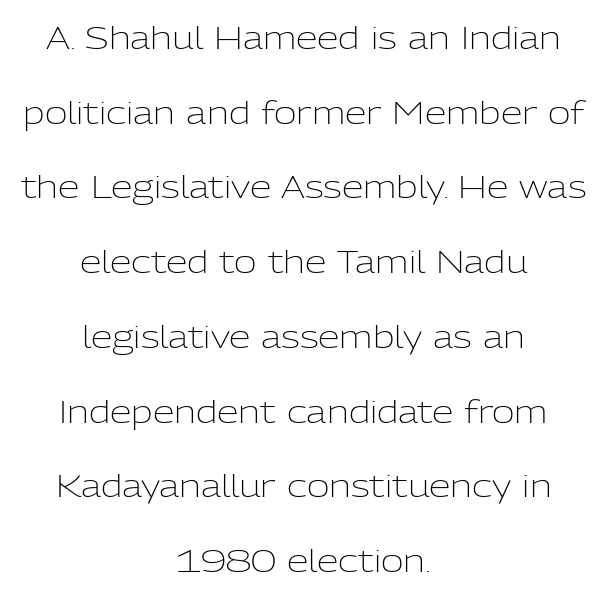
The image shows 31 px light sans-serif type, upright; set centered, loose line spacing (2.41x), normal letter spacing, not underlined; low stroke contrast and a medium x-height.
